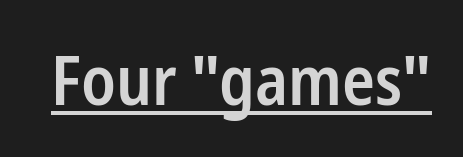
The image shows 68 px semibold, condensed sans-serif type, upright; set normal letter spacing, underlined; low stroke contrast and a medium x-height.
